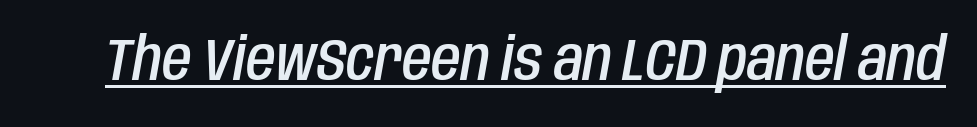
The image shows 60 px semibold, condensed type, italic (leaning right); set normal letter spacing, underlined; low stroke contrast and a large x-height.
